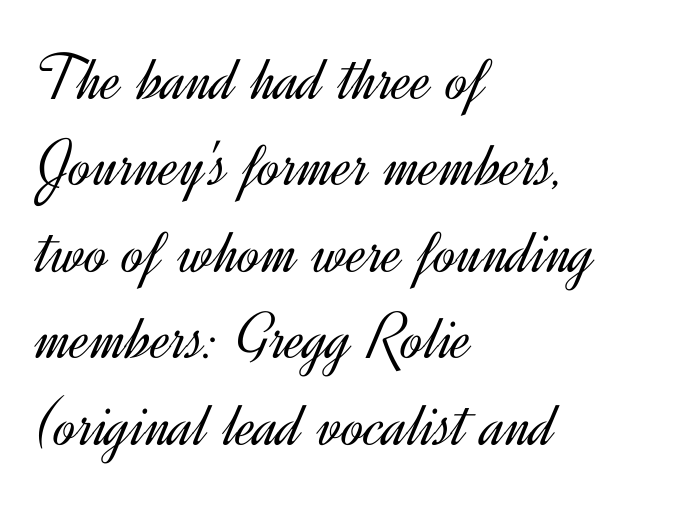
Heft: none added — not bold. The passage is arranged the way most books set body copy — flush left. Think of a printed novel: that variable character pitch is what you see here. Each word holds together tightly as a unit, with standard inter-letter gaps.
